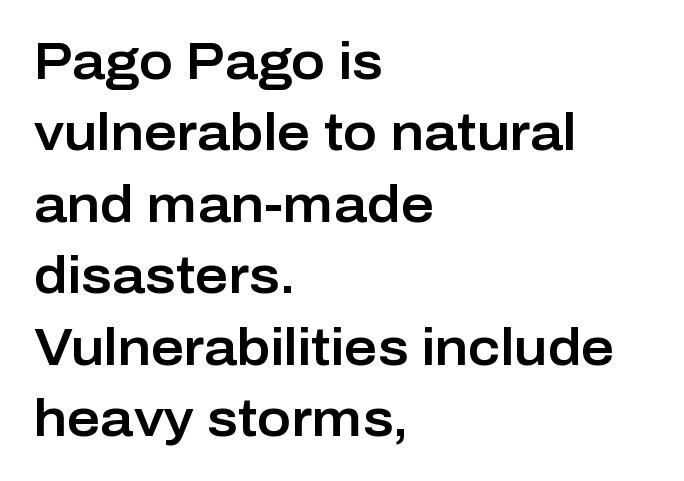
The image shows 51 px sans-serif type, upright; set left-aligned, normal line spacing (1.4x), normal letter spacing, not underlined; low stroke contrast and a medium x-height.
